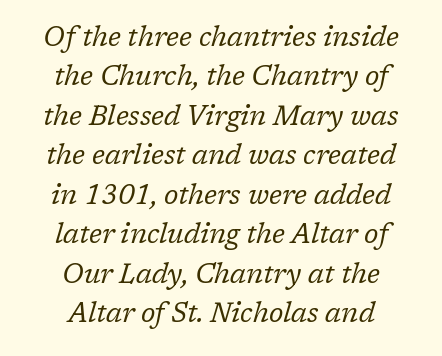
Quick note: interline space is typical. A quiet, ordinary-to-light weight characterises the typeface. The type is set solid horizontally, with unmodified tracking. The lettering tilts uniformly, giving the passage an italic look. Every row of glyphs is offset so its center matches the block's center.
